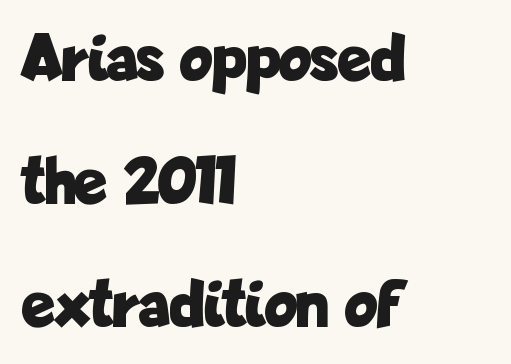
Q: Is the text bold? A: Yes.
Q: Is the text italic (slanted)? A: No, it is upright.
Q: Is the typeface a serif or a sans-serif typeface? A: Sans-serif.
Q: Is the text underlined? A: No.
Q: How is the paragraph aligned? A: Left-aligned.
Q: Is the spacing between letters normal or unusually wide? A: Normal.
Q: Width (condensed, normal, or wide)? A: Condensed.
Q: Stroke contrast? A: Low.
Q: x-height? A: Medium.
Q: Monospaced? A: No.
